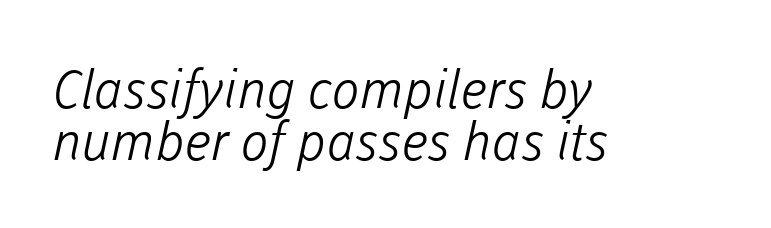
The image shows 53 px light sans-serif type; set left-aligned, tight line spacing (0.99x), normal letter spacing, not underlined; low stroke contrast and a medium x-height.
